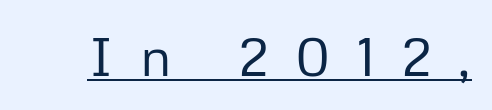
{"serif": "no", "italic": "no", "bold": "no", "weight": "regular", "width": "normal", "stroke_contrast": "low", "x_height": "medium", "monospaced": "no", "underline": "yes", "letter_spacing": "wide", "letter_spacing_em": 0.49, "glyph_px": 54}
